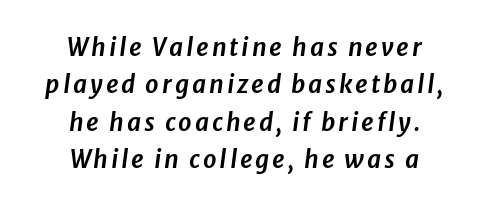
Q: Is the text italic (slanted)? A: Yes, it leans right by about 8 degrees.
Q: Is the text underlined? A: No.
Q: How is the paragraph aligned? A: Centered.
Q: Is the spacing between lines tight, normal or loose? A: Normal.
